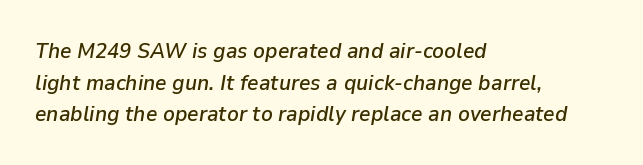
The image shows 22 px text type, italic (leaning right); set left-aligned, normal line spacing (1.44x), normal letter spacing, not underlined.
